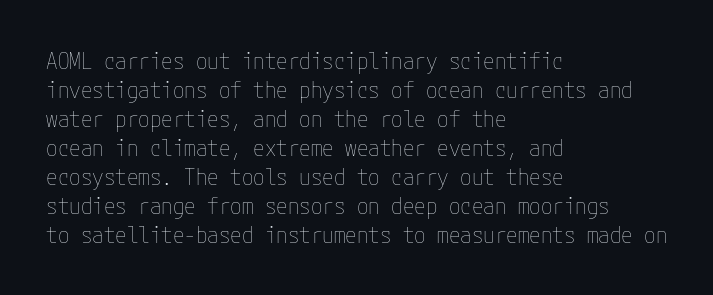
Q: Is the text bold? A: No.
Q: Is the text italic (slanted)? A: No, it is upright.
Q: Is the text underlined? A: No.
Q: How is the paragraph aligned? A: Left-aligned.
Q: Is the spacing between letters normal or unusually wide? A: Normal.
Q: Is the spacing between lines tight, normal or loose? A: Normal.
